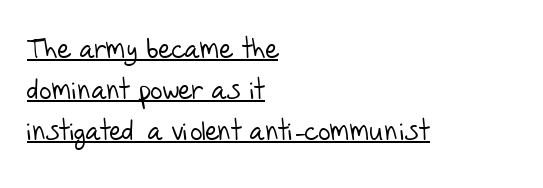
{"bold": "no", "underline": "yes", "align": "left", "line_spacing": "normal", "line_spacing_ratio": 1.52, "letter_spacing": "normal", "letter_spacing_em": 0.0, "glyph_px": 27}
